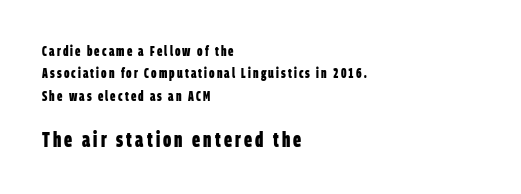
The image shows 21 px bold type; set left-aligned, normal line spacing (1.59x), not underlined; the second (bottom) block is 1.5x larger.
